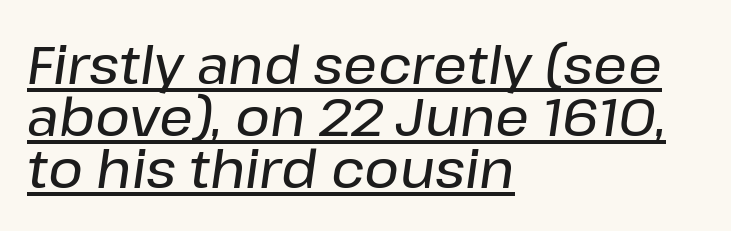
{"italic": "yes", "lean": "right", "slant_degrees": 8, "width": "normal", "stroke_contrast": "low", "x_height": "medium", "monospaced": "no", "underline": "yes", "align": "left", "line_spacing": "tight", "line_spacing_ratio": 0.98, "letter_spacing": "normal", "letter_spacing_em": 0.0, "glyph_px": 53}
